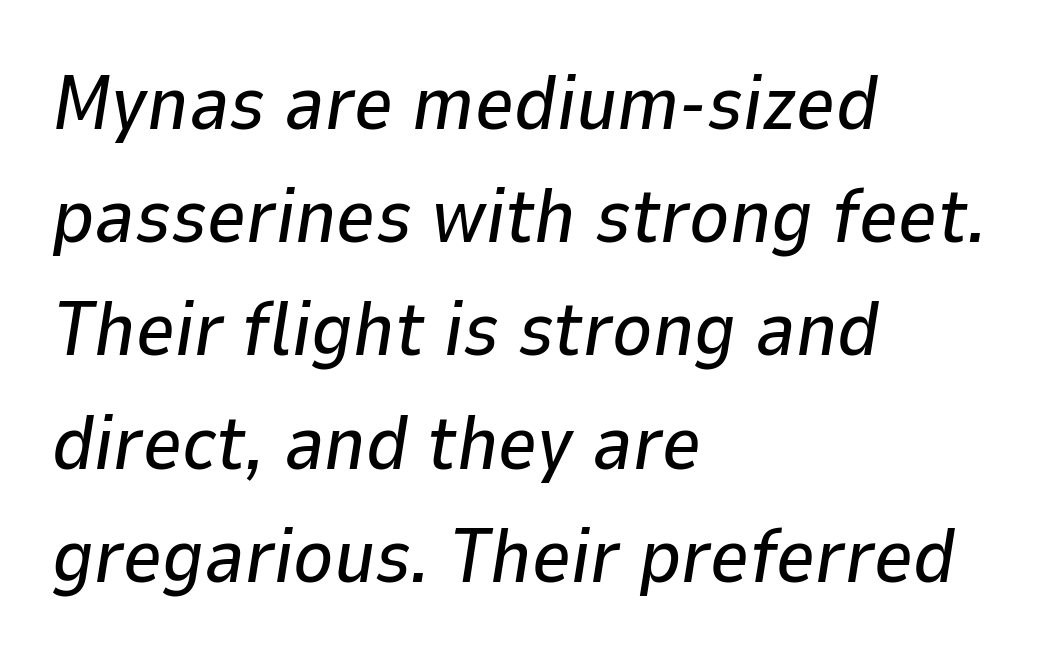
{"italic": "yes", "lean": "right", "slant_degrees": 9, "width": "normal", "stroke_contrast": "low", "x_height": "medium", "monospaced": "no", "underline": "no", "align": "left", "line_spacing": "normal", "line_spacing_ratio": 1.49, "letter_spacing": "normal", "letter_spacing_em": 0.0, "glyph_px": 76}
